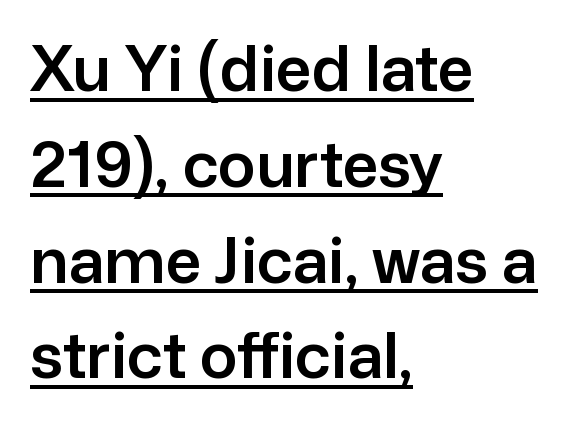
This sample has the flowing, uneven cadence of proportional lettering. Regarding serifs, this sample does without them. Every word sits above its own underline. A normal amount of white space separates one row of letters from the next.
